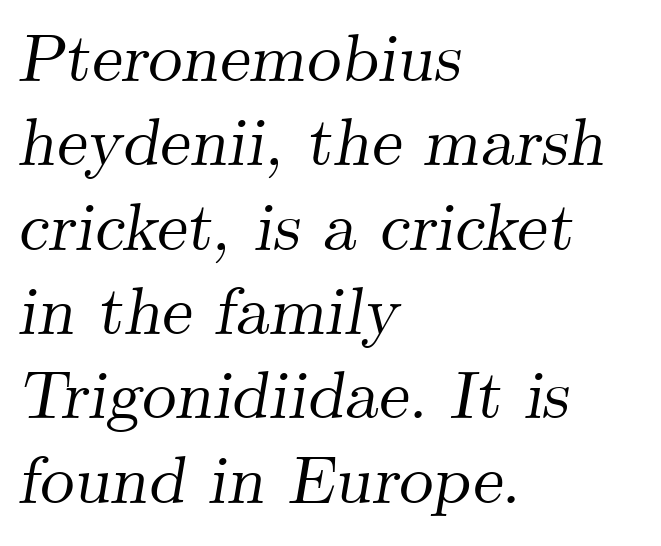
Q: Is the text italic (slanted)? A: Yes, it leans right by about 9 degrees.
Q: Is the typeface a serif or a sans-serif typeface? A: Serif.
Q: Is the text underlined? A: No.
Q: How is the paragraph aligned? A: Left-aligned.
Q: Is the spacing between letters normal or unusually wide? A: Normal.
Q: Width (condensed, normal, or wide)? A: Normal.
Q: Stroke contrast? A: Medium.
Q: x-height? A: Small.
Q: Monospaced? A: No.
